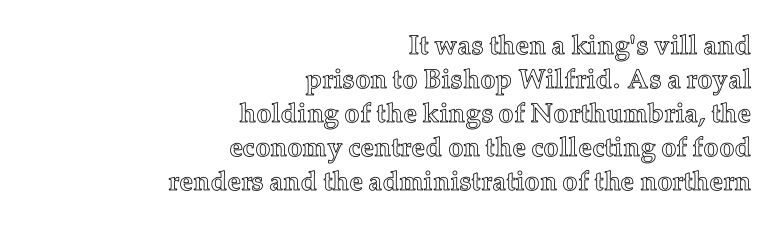
The words here are not underlined. Does the copy run flush right? Yes — the right margin is perfectly even. This sample keeps an unexceptional amount of space between lines. Posture: straight, roman, zero tilt.
